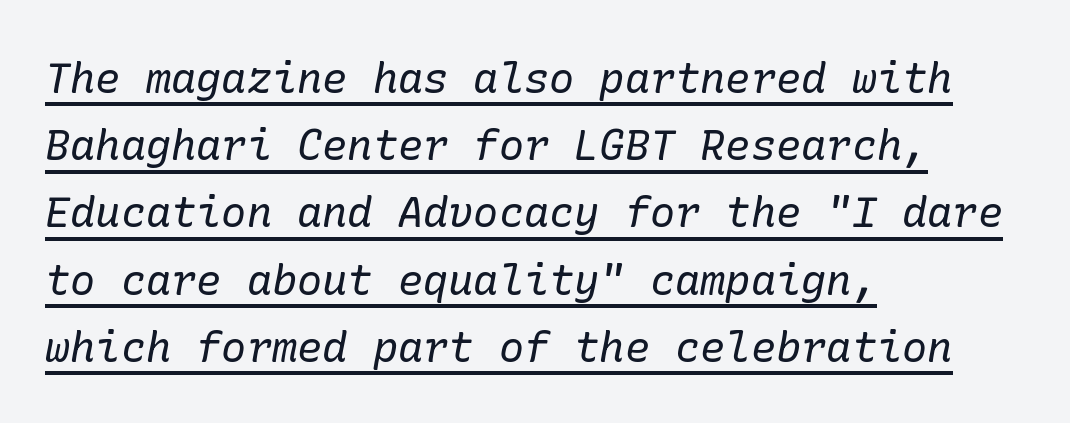
{"italic": "yes", "lean": "right", "slant_degrees": 10, "bold": "no", "weight": "regular", "width": "normal", "stroke_contrast": "low", "x_height": "medium", "underline": "yes", "align": "left", "line_spacing": "normal", "line_spacing_ratio": 1.6, "letter_spacing": "normal", "letter_spacing_em": 0.0, "glyph_px": 42}
